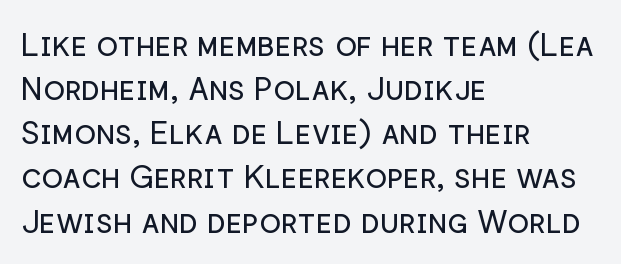
{"serif": "no", "italic": "no", "bold": "no", "weight": "regular", "width": "normal", "stroke_contrast": "low", "x_height": "medium", "monospaced": "no", "underline": "no", "align": "left", "line_spacing": "normal", "line_spacing_ratio": 1.38, "letter_spacing": "normal", "letter_spacing_em": 0.0, "glyph_px": 32}
